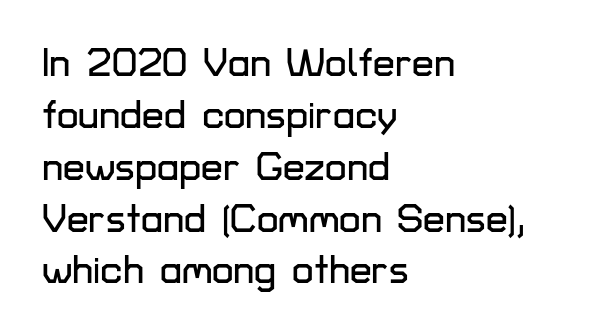
This sample uses plain, unmodified letter spacing. Each new line begins a customary step beneath the previous one. Looks like regular typesetting: each glyph gets only the width it needs. Clear beneath every line of the passage.
